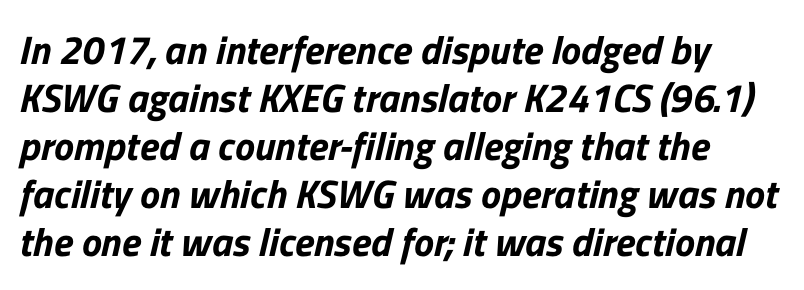
{"serif": "no", "width": "normal", "stroke_contrast": "low", "x_height": "medium", "monospaced": "no", "underline": "no", "align": "left", "line_spacing_ratio": 1.2, "letter_spacing": "normal", "letter_spacing_em": 0.0, "glyph_px": 40}
